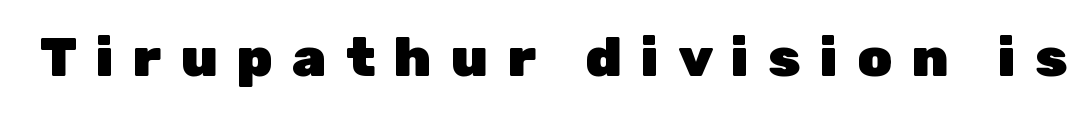
Strong, thick strokes mark this as bold type. Nobody drew a line under any word here. The letterforms stand isolated, each surrounded by extra space. This sample uses an upright cut, with every glyph sitting square on the baseline. The glyphs in this specimen are sans serif.
